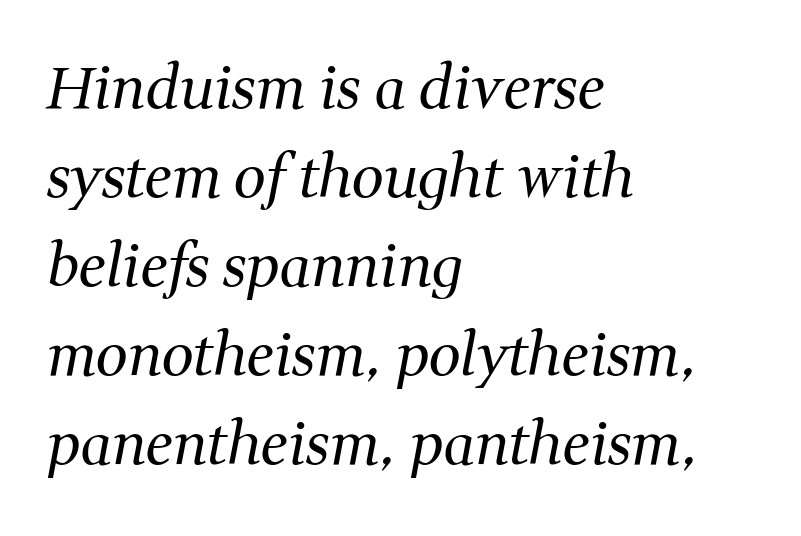
Characters are canted at an angle relative to the baseline's perpendicular. What's the leading like? Ordinary, nothing unusual. The horizontal fit of the characters is conventional and even. The typesetting does not lean heavy: it is not bold. Each row of text sits above clean, open space.
